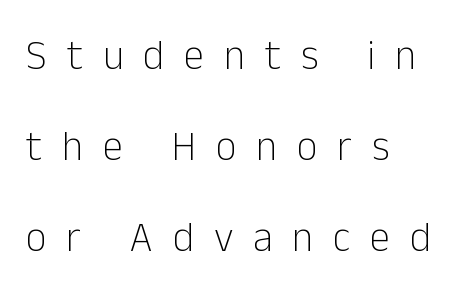
You could not count columns in this text — the font is proportionally spaced. Tall strokes in this sample are plumb rather than angled. Each new line begins a long way beneath the previous one. Notice how the passage keeps a crisp vertical edge on the left only. Unmarked baselines from the first word to the last. The face used here is a sans, in the tradition of grotesques and geometrics.
